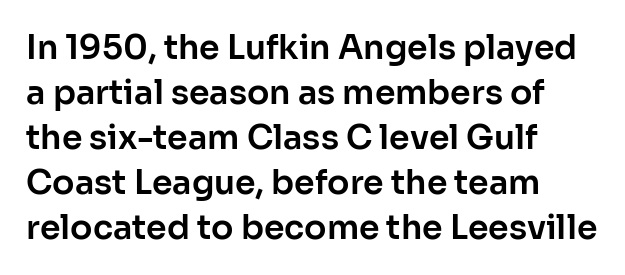
The image shows 33 px sans-serif type, upright; set left-aligned, normal line spacing (1.36x), normal letter spacing, not underlined; low stroke contrast and a medium x-height.
